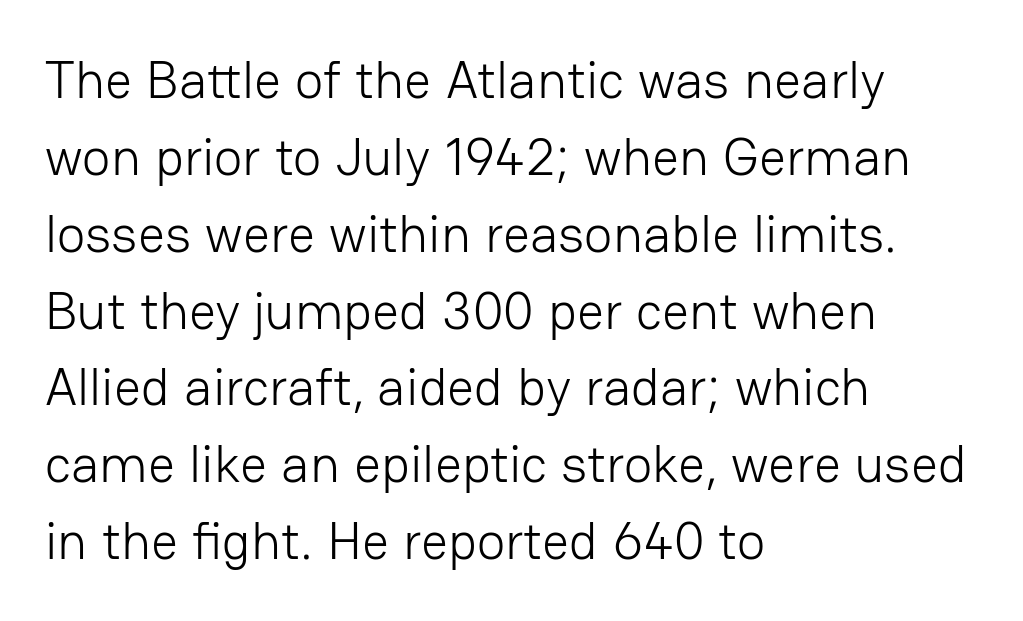
{"serif": "no", "italic": "no", "bold": "no", "weight": "light", "width": "normal", "stroke_contrast": "low", "x_height": "medium", "monospaced": "no", "underline": "no", "align": "left", "line_spacing": "normal", "line_spacing_ratio": 1.45, "letter_spacing": "normal", "letter_spacing_em": 0.0, "glyph_px": 53}
